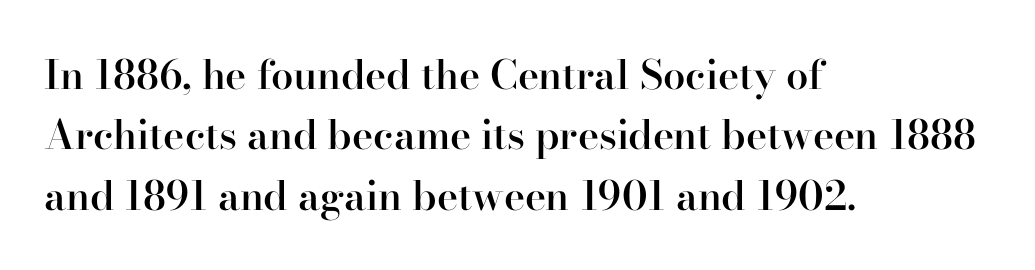
{"serif": "yes", "italic": "no", "bold": "semi", "weight": "semibold", "width": "normal", "stroke_contrast": "high", "x_height": "small", "monospaced": "no", "underline": "no", "align": "left", "line_spacing": "normal", "line_spacing_ratio": 1.51, "letter_spacing": "normal", "letter_spacing_em": 0.0, "glyph_px": 40}
